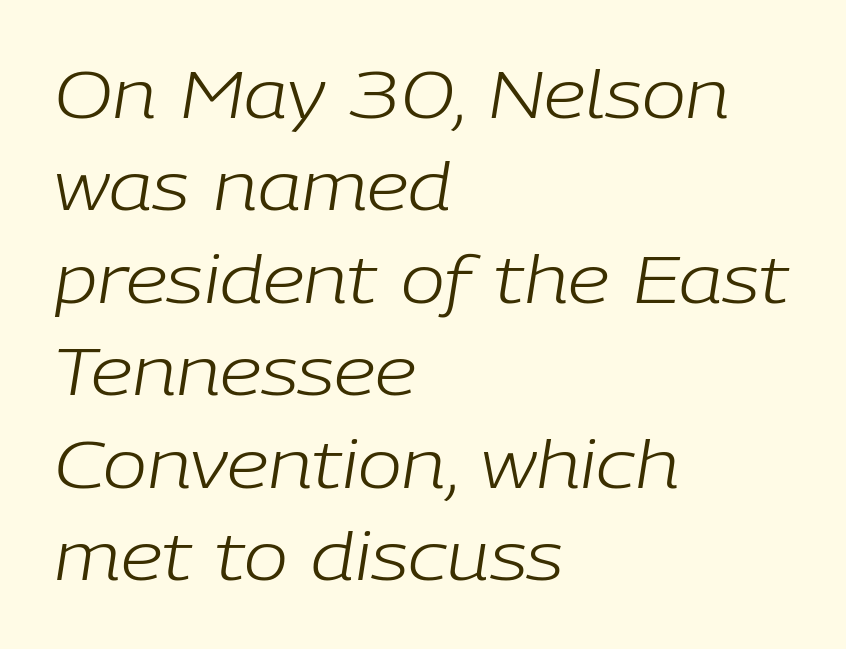
These lines keep a tight, regular rhythm from letter to letter. The font's italic variant was chosen for this text. One-word summary of the alignment: left. Here the designer chose a conventional face with non-uniform glyph widths. Bare-footed words on every line.
